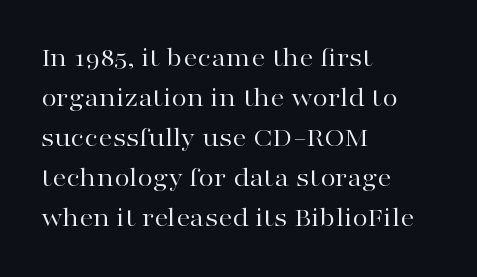
Q: Is the text bold? A: No.
Q: Is the text italic (slanted)? A: No, it is upright.
Q: Is the typeface a serif or a sans-serif typeface? A: Serif.
Q: Is the text underlined? A: No.
Q: How is the paragraph aligned? A: Left-aligned.
Q: Is the spacing between letters normal or unusually wide? A: Normal.
Q: Is the spacing between lines tight, normal or loose? A: Normal.
Q: Width (condensed, normal, or wide)? A: Wide.
Q: Stroke contrast? A: High.
Q: x-height? A: Medium.
Q: Monospaced? A: No.
